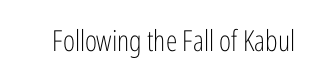
Do the characters align in a grid? No, the font is proportional. The specimen reads as upright at a glance. The tracking reads as untouched default to a designer's eye. Serifs: no, the terminals of the letterforms are clean. Stems and bowls with no extra thickness — not bold.
